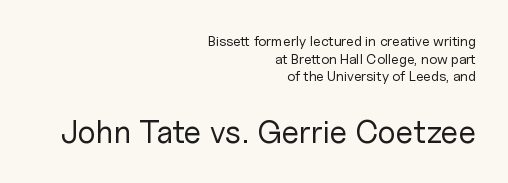
The image shows 32 px regular-weight sans-serif type, upright; set right-aligned, normal line spacing (1.26x), normal letter spacing, not underlined; the second (bottom) block is 2.29x larger; low stroke contrast and a medium x-height.
